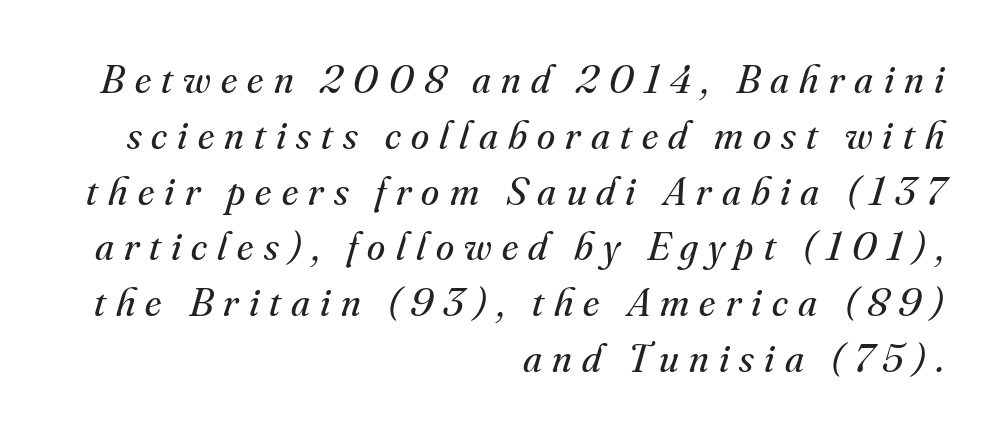
{"serif": "yes", "italic": "yes", "lean": "right", "slant_degrees": 16, "bold": "no", "weight": "regular", "width": "normal", "stroke_contrast": "medium", "x_height": "small", "monospaced": "no", "underline": "no", "align": "right", "line_spacing": "normal", "line_spacing_ratio": 1.36, "letter_spacing": "wide", "letter_spacing_em": 0.25, "glyph_px": 41}
